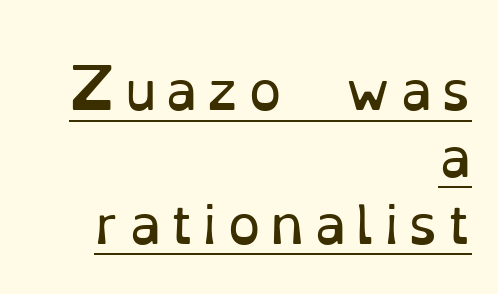
The glyphs are accompanied by a horizontal stroke just below them. Character widths vary here, with narrow letters taking less room than wide ones. This rendering uses right alignment, leaving the left contour irregular. The space between consecutive lines is moderate.
